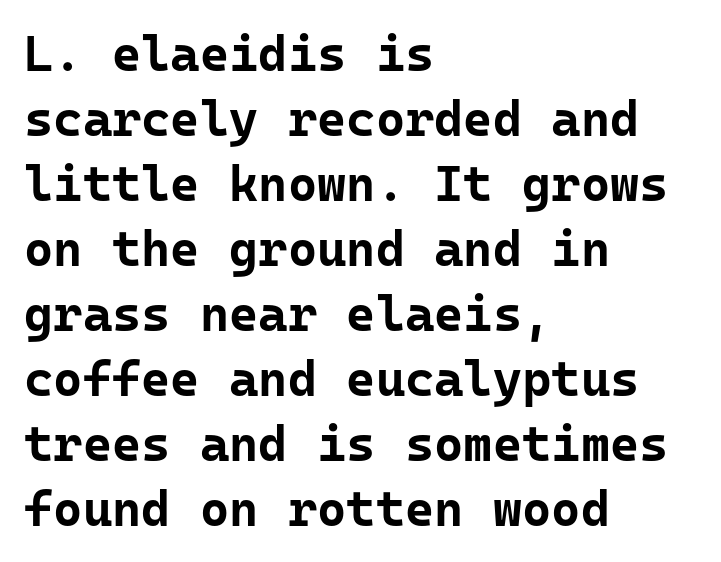
Q: Is the text bold? A: Yes.
Q: Is the text italic (slanted)? A: No, it is upright.
Q: Is the typeface a serif or a sans-serif typeface? A: Sans-serif.
Q: Is the text underlined? A: No.
Q: How is the paragraph aligned? A: Left-aligned.
Q: Is the spacing between letters normal or unusually wide? A: Normal.
Q: Is the spacing between lines tight, normal or loose? A: Normal.
Q: Width (condensed, normal, or wide)? A: Normal.
Q: Stroke contrast? A: Low.
Q: x-height? A: Medium.
Q: Monospaced? A: Yes.
